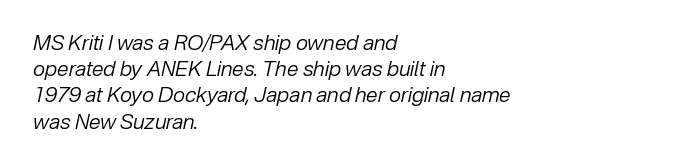
The image shows 21 px text type, italic (leaning right); set left-aligned, normal line spacing (1.25x), normal letter spacing, not underlined.
